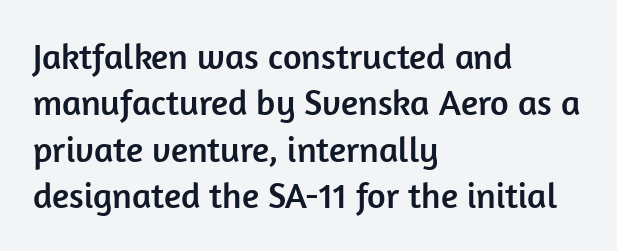
The image shows 36 px sans-serif type, upright; set left-aligned, normal line spacing (1.29x), normal letter spacing, not underlined; low stroke contrast and a medium x-height.
